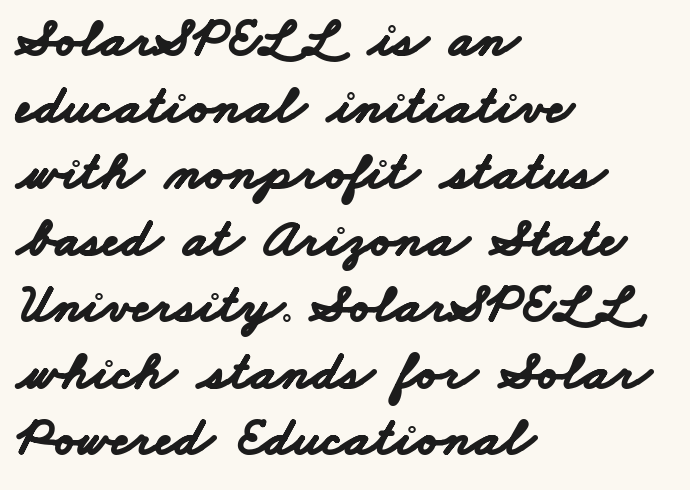
Character widths vary here, with narrow letters taking less room than wide ones. This sample is left-justified, so line endings fall wherever the words run out. The line texture is even and compact thanks to regular tracking. I'd call this a sans setting — the letters go barefoot.
